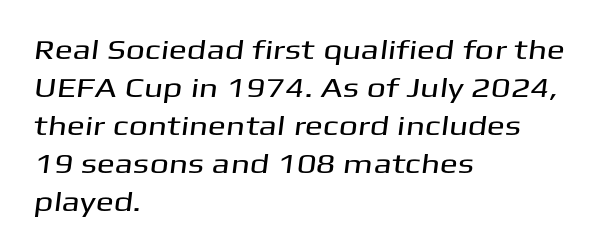
{"underline": "no", "align": "left", "line_spacing": "normal", "line_spacing_ratio": 1.41, "letter_spacing": "normal", "letter_spacing_em": 0.0, "glyph_px": 27}
